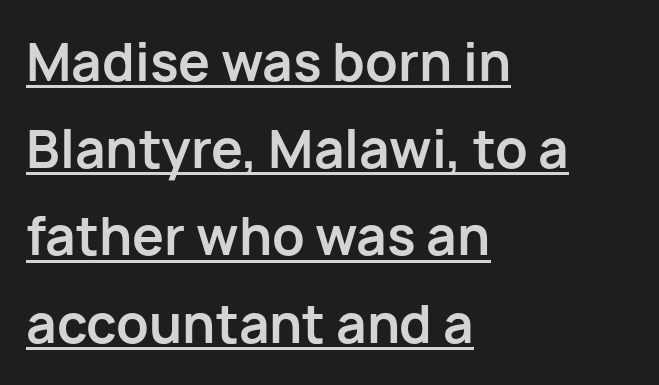
{"serif": "no", "italic": "no", "bold": "yes", "weight": "bold", "width": "normal", "stroke_contrast": "low", "x_height": "medium", "monospaced": "no", "underline": "yes", "align": "left", "line_spacing_ratio": 1.71, "letter_spacing": "normal", "letter_spacing_em": 0.0, "glyph_px": 51}
